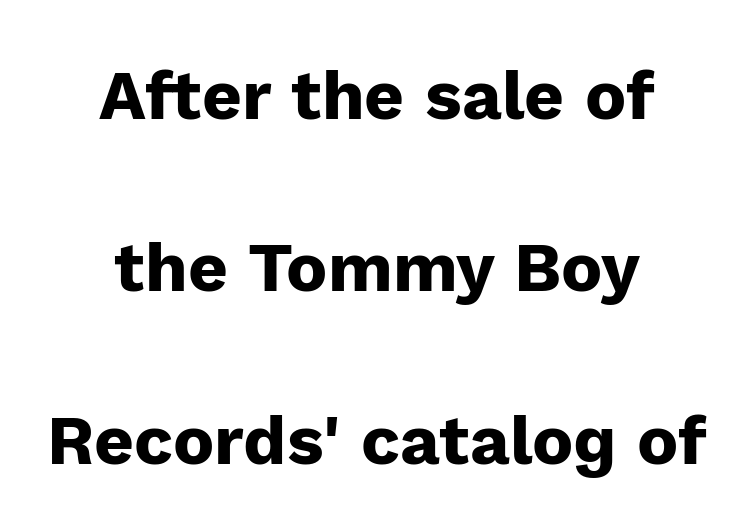
Heavy, bold letterforms. Each letter keeps its own natural width here, so spacing adapts to shape. Glance below the letters and you will spot only blank space. How would I describe the line gaps? Wide and relaxed. The glyphs in this specimen are sans serif.
